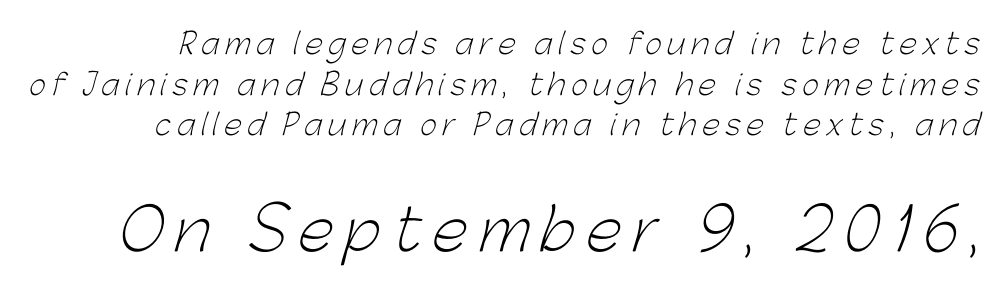
Q: Is the text bold? A: No.
Q: Is the typeface a serif or a sans-serif typeface? A: Sans-serif.
Q: Is the text underlined? A: No.
Q: Is the spacing between letters normal or unusually wide? A: Unusually wide.
Q: Is the spacing between lines tight, normal or loose? A: Normal.
Q: Which block of text is set in a larger size, the first (top) or the second (bottom)? A: The second (bottom) one.
Q: Width (condensed, normal, or wide)? A: Normal.
Q: Stroke contrast? A: Low.
Q: x-height? A: Medium.
Q: Monospaced? A: No.
